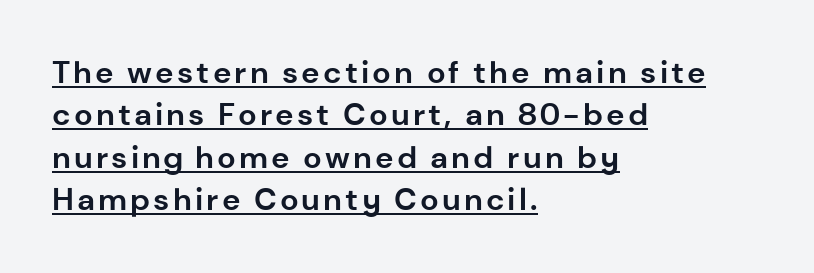
{"serif": "no", "italic": "no", "bold": "yes", "weight": "bold", "width": "normal", "stroke_contrast": "low", "x_height": "medium", "monospaced": "no", "underline": "yes", "align": "left", "line_spacing": "normal", "line_spacing_ratio": 1.37, "glyph_px": 31}
